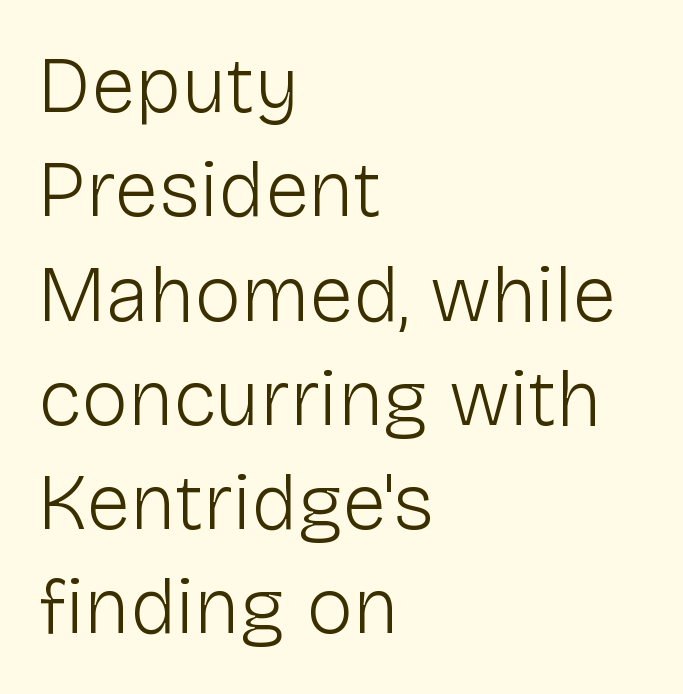
Nothing unusual about the tracking: characters are spaced as the font intends. Quick note: underline off. The letterforms sit at book weight or below. A classic flush-left, rag-right setting is used for this passage. Reading down the column, the eye jumps a familiar distance to each next line. Note the varied advance widths — an 'i' is clearly narrower than an 'm'.
